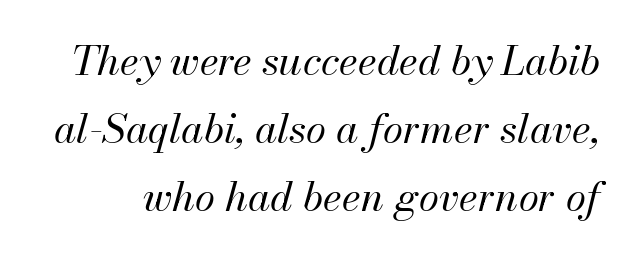
The image shows 41 px regular-weight type, italic (leaning right); set normal line spacing (1.66x), normal letter spacing, not underlined; medium stroke contrast and a small x-height.
